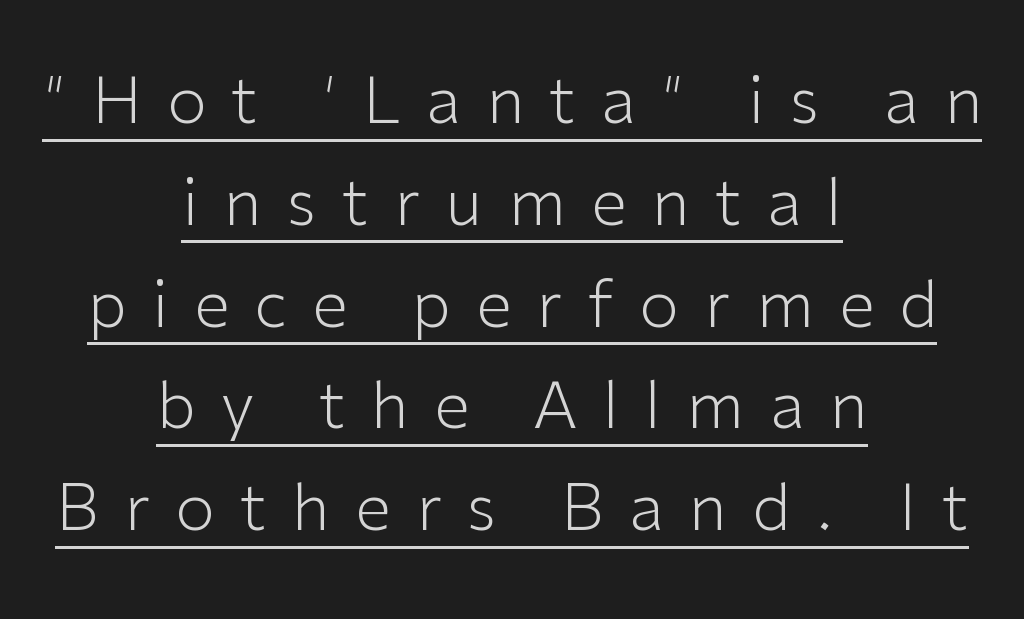
This is sans-serif lettering, the kind often seen on screens and signage. Stems here are at most as thick as an everyday book face. These lines have a slow, spaced-out rhythm from letter to letter. The rendering uses natural spacing where letterforms have individual widths. Tall strokes in this sample are plumb rather than angled.
